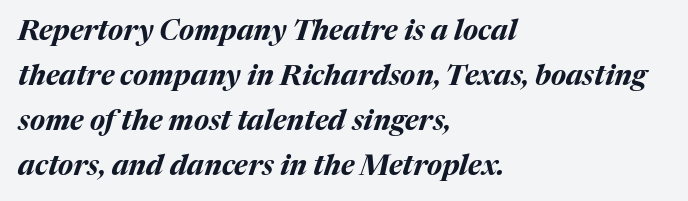
The image shows 28 px bold type, italic (leaning right); set left-aligned, normal line spacing (1.61x), normal letter spacing, not underlined; medium stroke contrast and a medium x-height.
